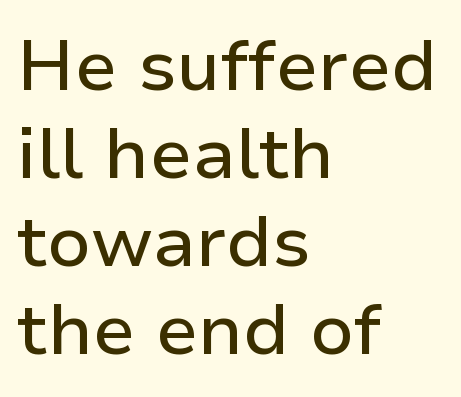
{"serif": "no", "italic": "no", "width": "normal", "stroke_contrast": "low", "x_height": "medium", "monospaced": "no", "underline": "no", "align": "left", "line_spacing_ratio": 1.22, "letter_spacing": "normal", "letter_spacing_em": 0.0, "glyph_px": 72}
